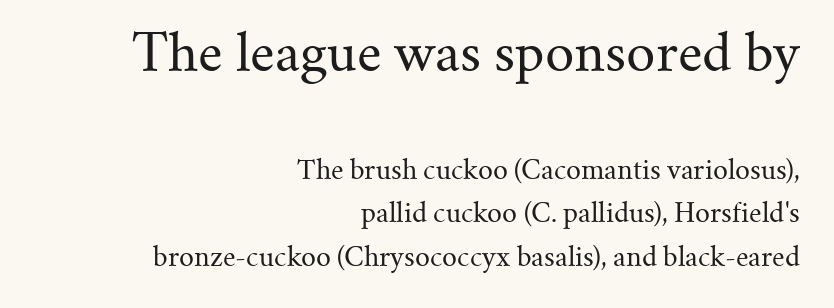
Each new line begins a customary step beneath the previous one. On a weight scale, this lands at 450 or below. Reading top to bottom, the characters get smaller at the block break. Beneath every word, the page is bare.
